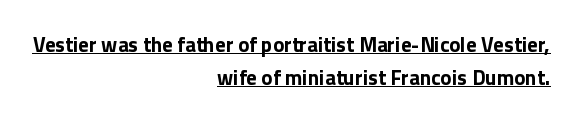
No extra tracking has been applied to these lines. Ordinary non-slanted type is in use. Interline gaps are of average width in this sample. Is the type bold? Yes — the strokes are clearly thick and heavy. Alignment: flush right.
